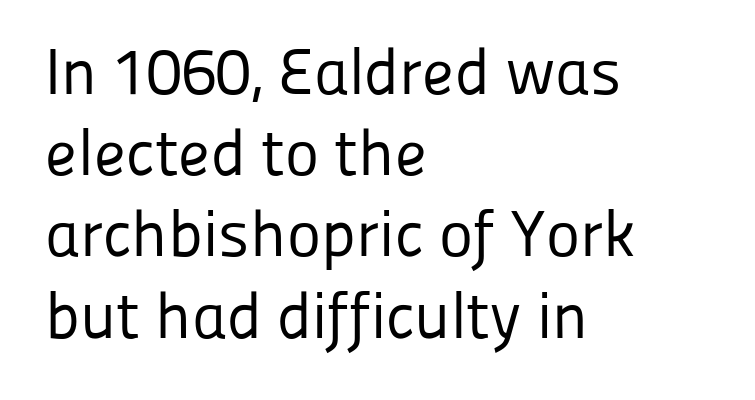
{"serif": "no", "italic": "no", "bold": "no", "weight": "regular", "width": "normal", "stroke_contrast": "low", "x_height": "medium", "monospaced": "no", "underline": "no", "align": "left", "line_spacing": "normal", "line_spacing_ratio": 1.25, "letter_spacing": "normal", "letter_spacing_em": 0.0, "glyph_px": 65}
